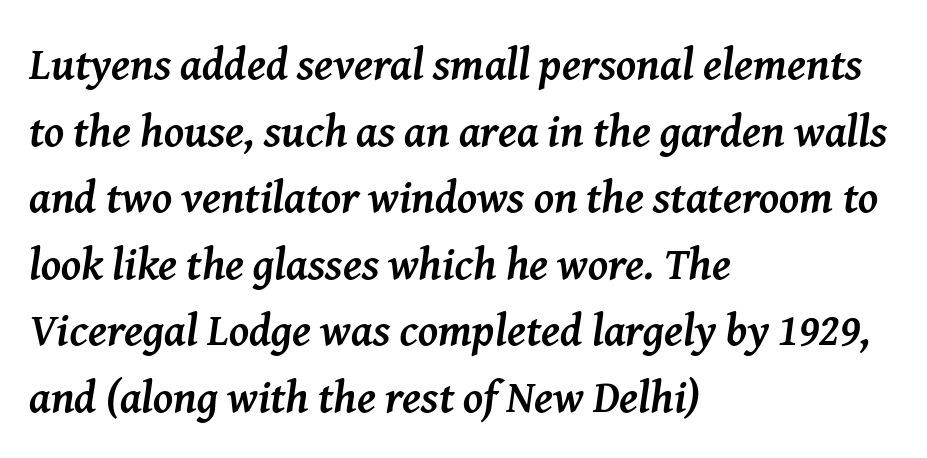
{"serif": "yes", "italic": "yes", "lean": "right", "slant_degrees": 8, "bold": "yes", "weight": "semibold", "width": "normal", "stroke_contrast": "medium", "x_height": "medium", "monospaced": "no", "underline": "no", "align": "left", "line_spacing": "normal", "line_spacing_ratio": 1.48, "letter_spacing": "normal", "letter_spacing_em": 0.0, "glyph_px": 45}
